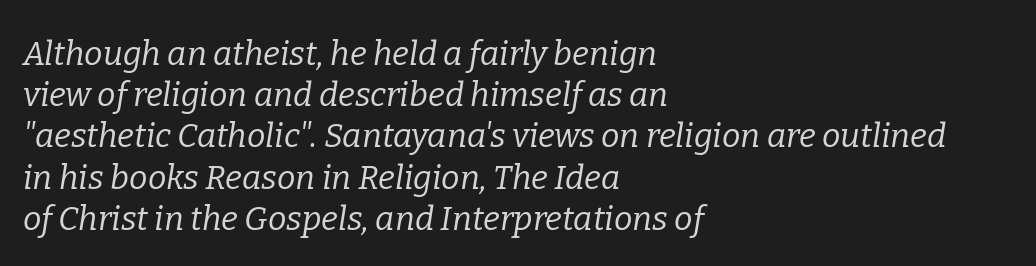
Q: Is the text bold? A: No.
Q: Is the text italic (slanted)? A: Yes, it leans right by about 9 degrees.
Q: Is the typeface a serif or a sans-serif typeface? A: Serif.
Q: Is the text underlined? A: No.
Q: How is the paragraph aligned? A: Left-aligned.
Q: Is the spacing between letters normal or unusually wide? A: Normal.
Q: Is the spacing between lines tight, normal or loose? A: Normal.
Q: Width (condensed, normal, or wide)? A: Normal.
Q: Stroke contrast? A: Low.
Q: x-height? A: Medium.
Q: Monospaced? A: No.
